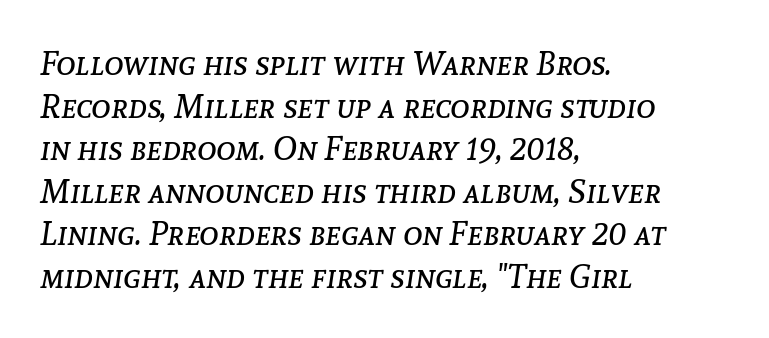
The passage shown is typed in a proportional face where columns would drift. These lines stack with their left ends in a neat column. Bare-footed words on every line. Leading: standard. Stems and bowls with no extra thickness — not bold. These lines were composed using italics.
